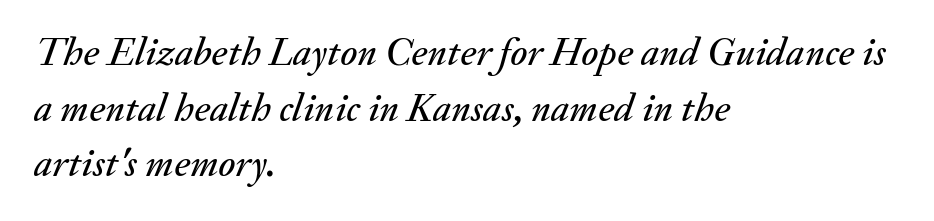
Q: Is the text italic (slanted)? A: Yes, it leans right by about 20 degrees.
Q: Is the text underlined? A: No.
Q: How is the paragraph aligned? A: Left-aligned.
Q: Is the spacing between letters normal or unusually wide? A: Normal.
Q: Is the spacing between lines tight, normal or loose? A: Normal.
Q: Width (condensed, normal, or wide)? A: Normal.
Q: Stroke contrast? A: Medium.
Q: x-height? A: Small.
Q: Monospaced? A: No.
